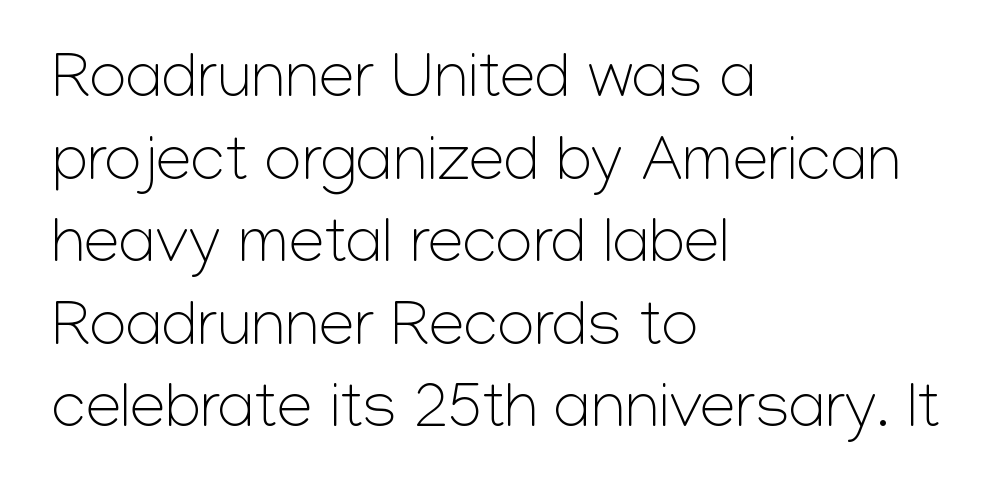
To sum up the face: it is a sans, with no serifs. Honestly, there is no underline to notice here at all. There is no visible air inserted between adjacent glyphs. Line beginnings align vertically; line endings do not. Unbolded letterforms with no extra heft. One glance says typical: line gaps are just what's usual.
